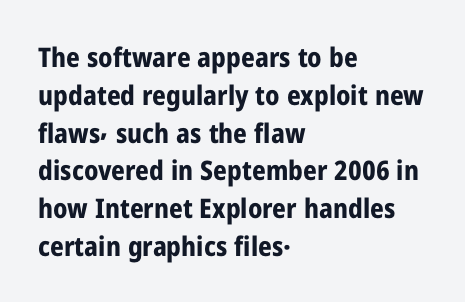
The image shows 27 px bold type, upright; set left-aligned, normal line spacing (1.4x), normal letter spacing, not underlined.
